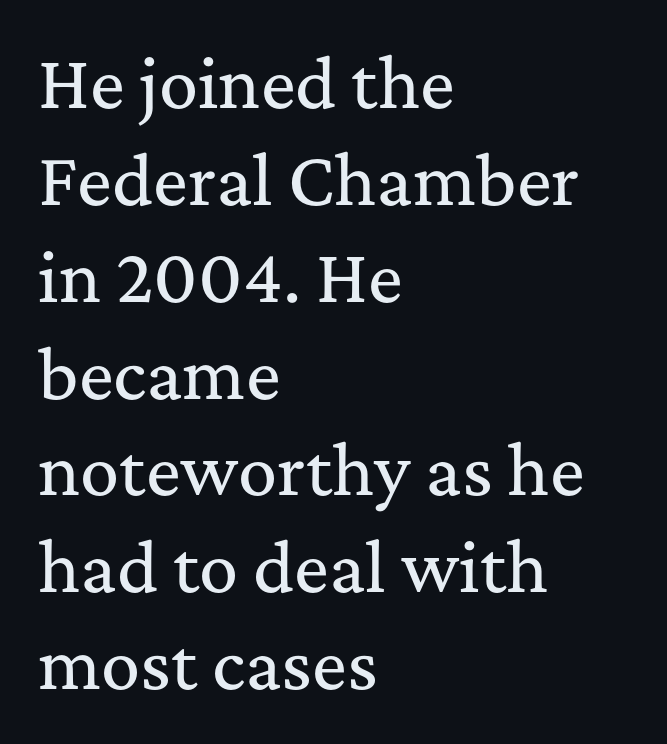
Character widths vary here, with narrow letters taking less room than wide ones. Ordinary non-slanted type is in use. The glyphs are unaccompanied by any horizontal stroke below them. You can tell from the footed stems that serif type was used.
